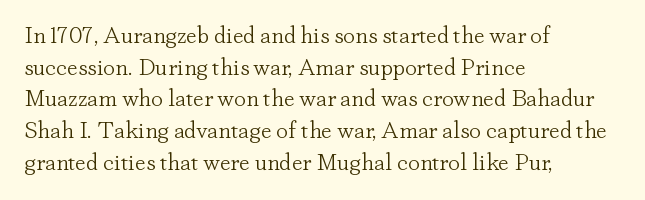
Leftover space on each line is placed entirely after the last word. The typesetting does not lean heavy: it is not bold. Honestly, the letter spacing is just normal — you wouldn't notice it. Underline: absent. If you drew a line through each stem, it would be perfectly vertical.
